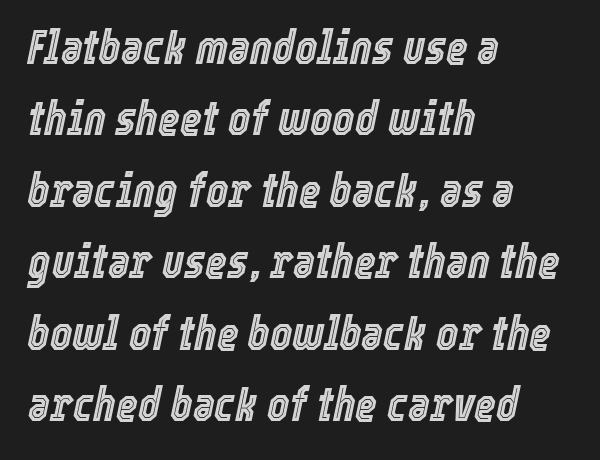
{"italic": "yes", "lean": "right", "slant_degrees": 12, "width": "condensed", "x_height": "medium", "monospaced": "no", "underline": "no", "align": "left", "line_spacing": "normal", "line_spacing_ratio": 1.52, "letter_spacing": "normal", "letter_spacing_em": 0.0, "glyph_px": 47}
